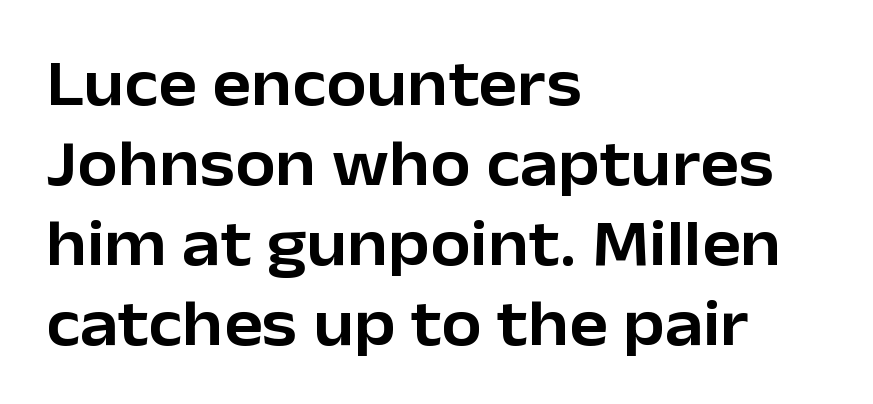
The image shows 65 px sans-serif type, upright; set left-aligned, line spacing 1.23x, normal letter spacing, not underlined; low stroke contrast and a medium x-height.
